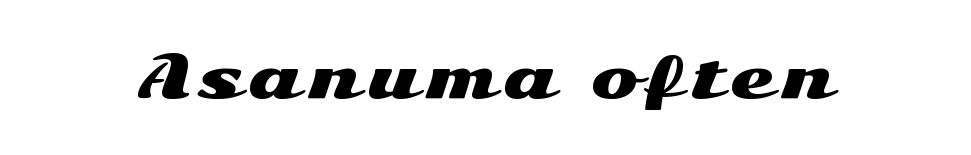
Q: Is the text italic (slanted)? A: Yes.
Q: Is the typeface a serif or a sans-serif typeface? A: Sans-serif.
Q: Is the text underlined? A: No.
Q: Width (condensed, normal, or wide)? A: Wide.
Q: Stroke contrast? A: Medium.
Q: x-height? A: Medium.
Q: Monospaced? A: No.
